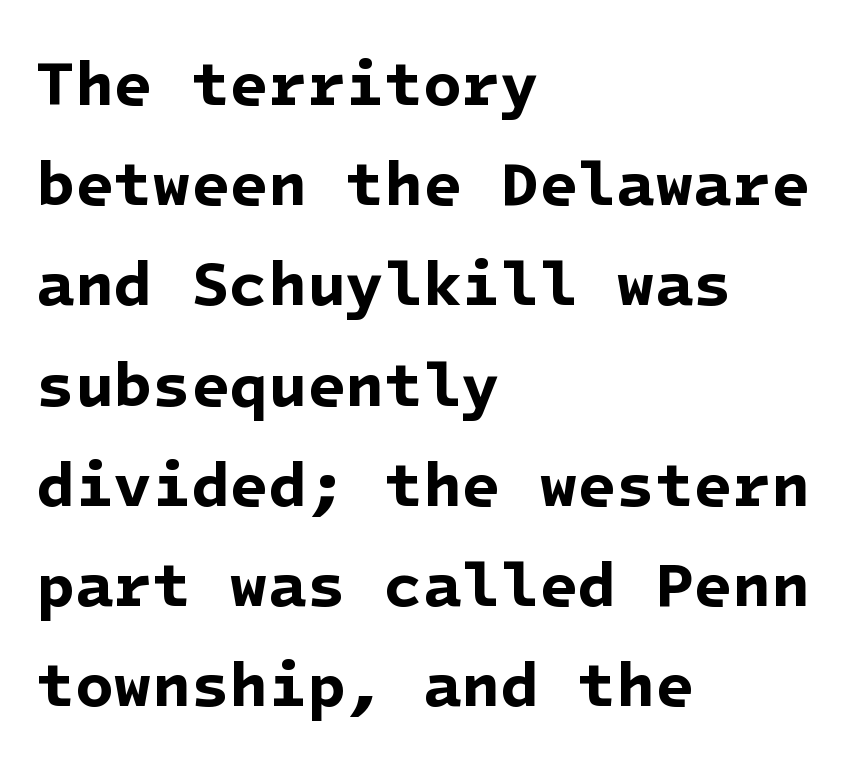
This is heavy type, rendered in bold. The passage shown is not underscored anywhere. Line starts are locked; line ends wander. Are there feet on the stems? There aren't — it's a sans. Summary of vertical rhythm: regular, with standard interline spacing.
